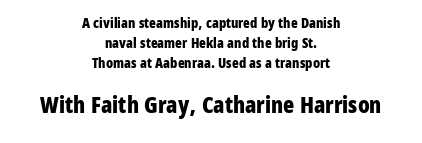
Does the bottom block carry the larger type? Yes, it does. The baseline area is clear. These lines carry a lot of weight — the face is fully bold. In terms of letterspacing, this is plain default setting. Notice how the passage keeps no hard edge, just a central spine.
